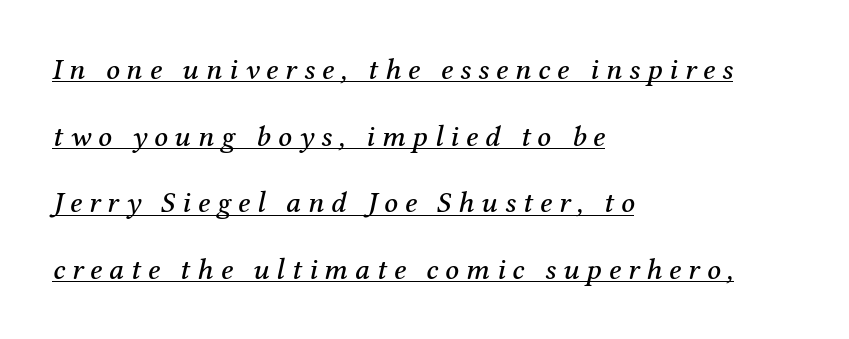
The image shows 30 px serif type, italic (leaning right); set left-aligned, loose line spacing (2.22x), unusually wide letter spacing (+0.23 em), underlined; medium stroke contrast and a medium x-height.
